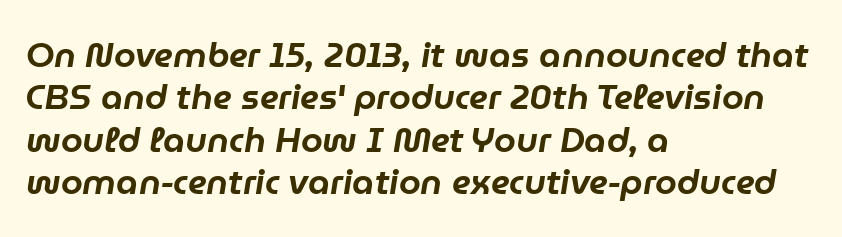
No word sits above an underline. The face used here is proportionally spaced, like ordinary book or web type. Each word holds together tightly as a unit, with standard inter-letter gaps. You can tell it's italic because the verticals aren't actually vertical. Alignment: flush left.
